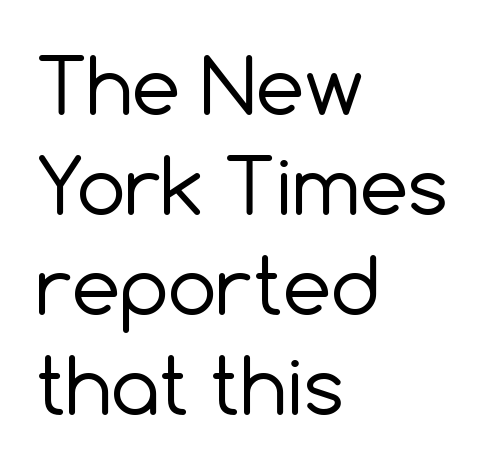
The image shows 77 px regular-weight sans-serif type, upright; set left-aligned, normal line spacing (1.3x), normal letter spacing, not underlined; a medium x-height.
